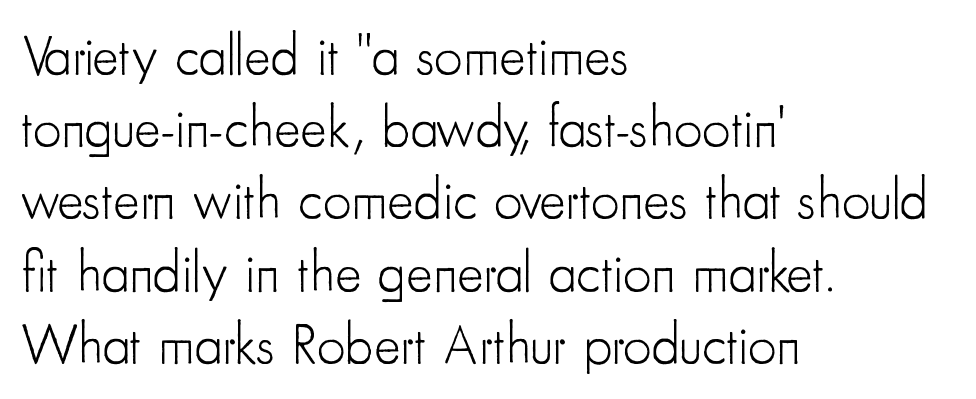
Character widths vary here, with narrow letters taking less room than wide ones. Ink coverage per letter is moderate at most. In CSS terms this would be text-align: left. What's the leading like? Ordinary, nothing unusual.
